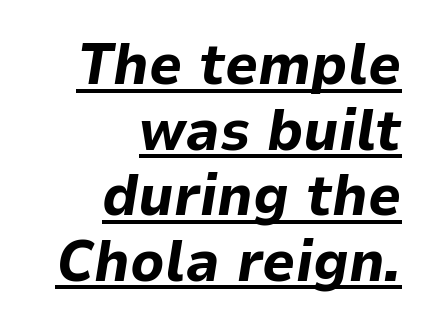
The image shows 58 px bold type, italic (leaning right); set right-aligned, tight line spacing (1.13x), normal letter spacing, underlined; low stroke contrast and a medium x-height.
